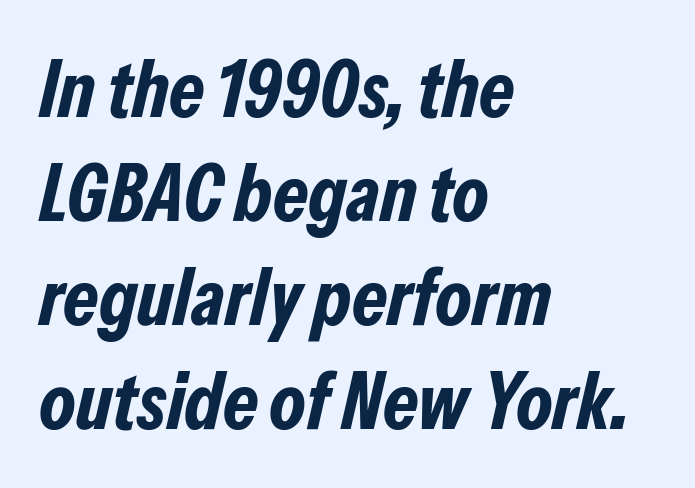
Q: Is the text bold? A: Yes.
Q: Is the text italic (slanted)? A: Yes, it leans right by about 13 degrees.
Q: Is the text underlined? A: No.
Q: How is the paragraph aligned? A: Left-aligned.
Q: Is the spacing between letters normal or unusually wide? A: Normal.
Q: Is the spacing between lines tight, normal or loose? A: Normal.
Q: Width (condensed, normal, or wide)? A: Condensed.
Q: Stroke contrast? A: Low.
Q: x-height? A: Medium.
Q: Monospaced? A: No.
